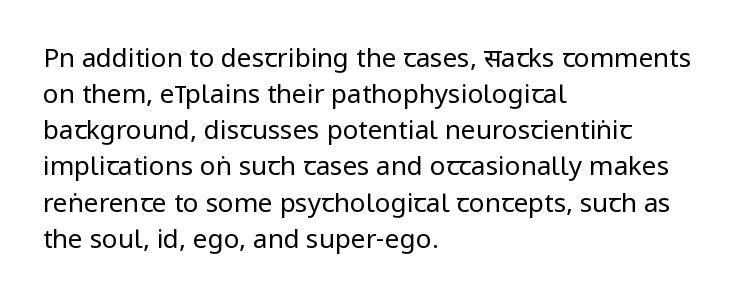
Q: Is the text bold? A: No.
Q: Is the text italic (slanted)? A: No, it is upright.
Q: Is the text underlined? A: No.
Q: How is the paragraph aligned? A: Left-aligned.
Q: Is the spacing between letters normal or unusually wide? A: Normal.
Q: Is the spacing between lines tight, normal or loose? A: Normal.
